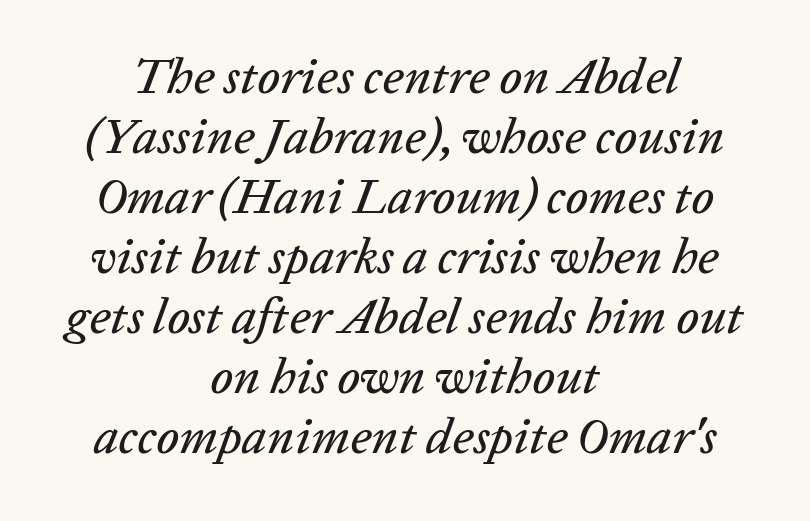
The paragraph shown floats in the horizontal middle. There is no visible air inserted between adjacent glyphs. The space directly below the letters is spotless. This sample has the flowing, uneven cadence of proportional lettering.
